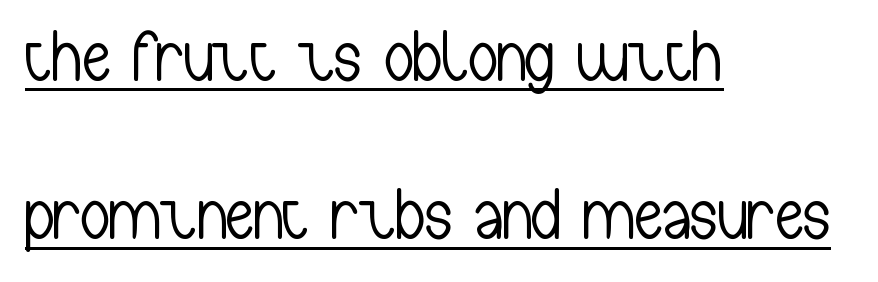
{"serif": "no", "italic": "no", "bold": "no", "weight": "light", "width": "condensed", "stroke_contrast": "low", "x_height": "medium", "monospaced": "no", "underline": "yes", "align": "left", "line_spacing": "loose", "line_spacing_ratio": 2.2, "letter_spacing": "normal", "letter_spacing_em": 0.0, "glyph_px": 72}
